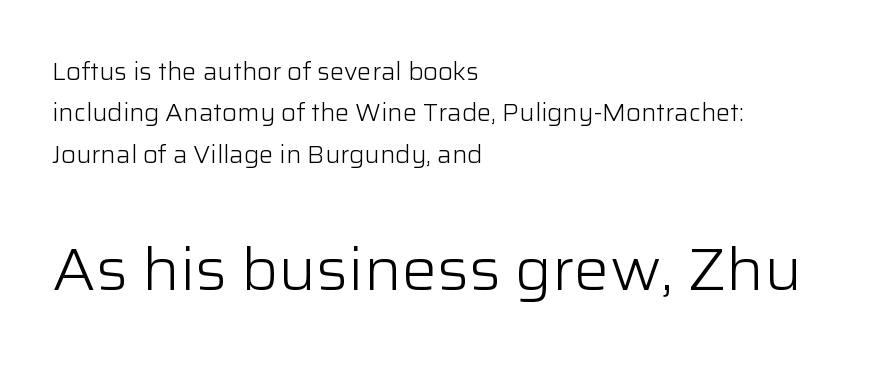
Honestly, the letter spacing is just normal — you wouldn't notice it. Glance below the letters and you will spot only blank space. Note the varied advance widths — an 'i' is clearly narrower than an 'm'. The second block has been scaled up relative to the first. Horizontal alignment here is leftward, the default for most running prose. The characters are drawn with everyday or finer stroke widths.
